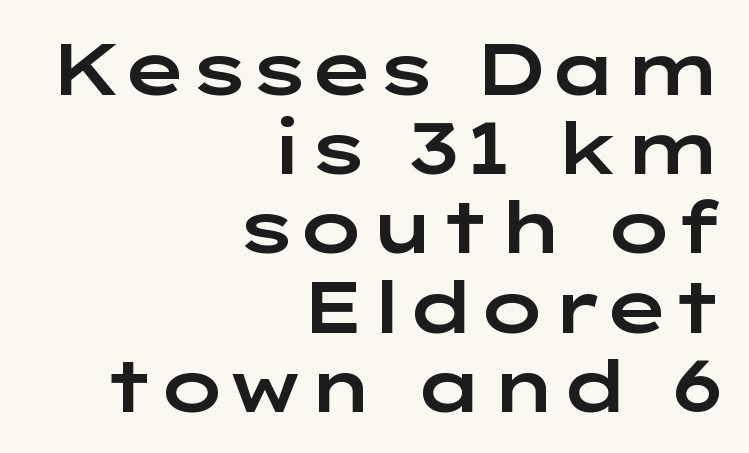
Rule under the text: the space is simply empty. Line spacing here is tight. Each letter's strokes conclude bluntly, with no projecting serifs. Note the varied advance widths — an 'i' is clearly narrower than an 'm'. The letterforms sit shoulder to shoulder at normal distance. One-word summary of the alignment: right.
